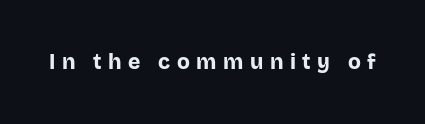
Q: Is the text bold? A: Yes.
Q: Is the text italic (slanted)? A: No, it is upright.
Q: Is the text underlined? A: No.
Q: Is the spacing between letters normal or unusually wide? A: Unusually wide.
